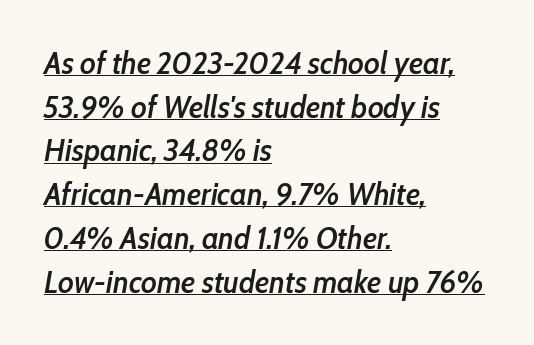
Successive baselines arrive at the customary interval. Compared with typical body copy, the letter spacing here is the same. You can see a thin bar hugging the bottom of the glyphs. Its strokes are somewhat broadened, the hallmark of semibold type. The lines are quadded left.
